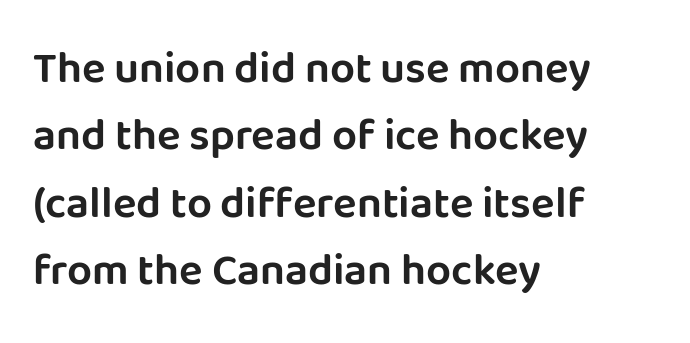
Q: Is the text italic (slanted)? A: No, it is upright.
Q: Is the typeface a serif or a sans-serif typeface? A: Sans-serif.
Q: Is the text underlined? A: No.
Q: How is the paragraph aligned? A: Left-aligned.
Q: Is the spacing between letters normal or unusually wide? A: Normal.
Q: Is the spacing between lines tight, normal or loose? A: Normal.
Q: Width (condensed, normal, or wide)? A: Normal.
Q: Stroke contrast? A: Low.
Q: x-height? A: Large.
Q: Monospaced? A: No.
